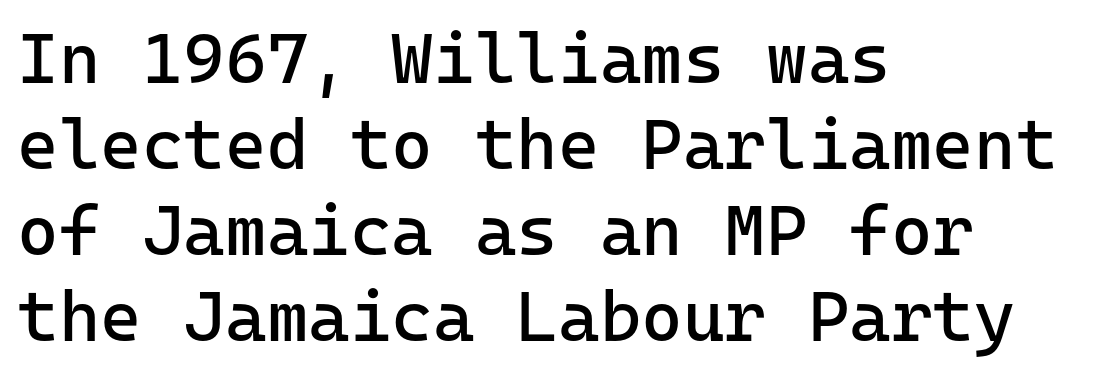
{"serif": "no", "italic": "no", "bold": "no", "weight": "regular", "width": "normal", "stroke_contrast": "low", "x_height": "medium", "monospaced": "yes", "underline": "no", "align": "left", "line_spacing_ratio": 1.21, "letter_spacing": "normal", "letter_spacing_em": 0.0, "glyph_px": 71}
